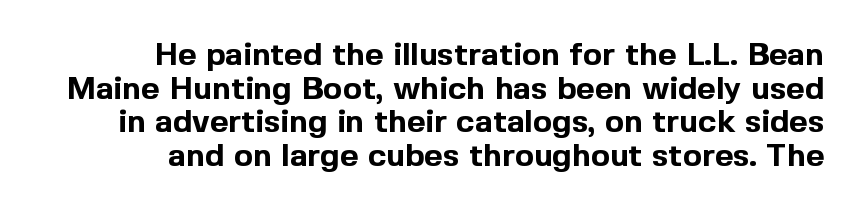
Standard letterfit; no display-style spreading of the glyphs. Typesetter's note: full bold, strokes at maximum text heaviness. Quick note: not italic, upright. No word sits above an underline. A sans-serif font was chosen for this passage.
